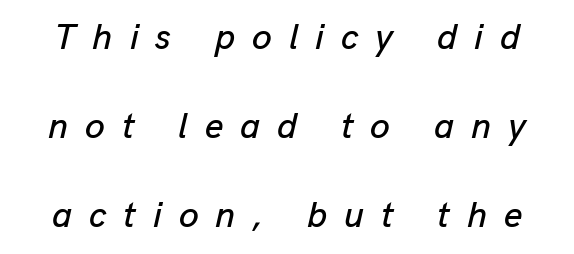
The image shows 36 px text type, italic (leaning right); set loose line spacing (2.47x), unusually wide letter spacing (+0.47 em), not underlined; low stroke contrast and a medium x-height.
